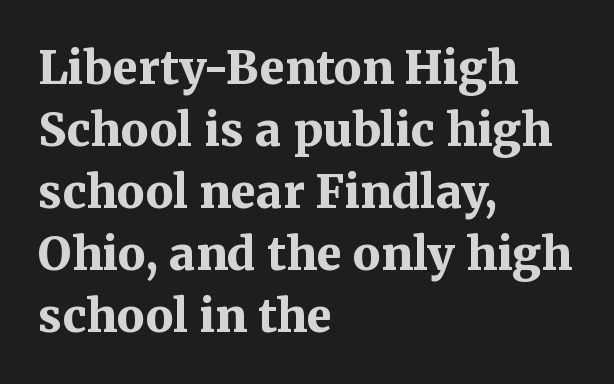
The image shows 46 px bold serif type, upright; set left-aligned, normal line spacing (1.35x), normal letter spacing, not underlined; medium stroke contrast and a medium x-height.
